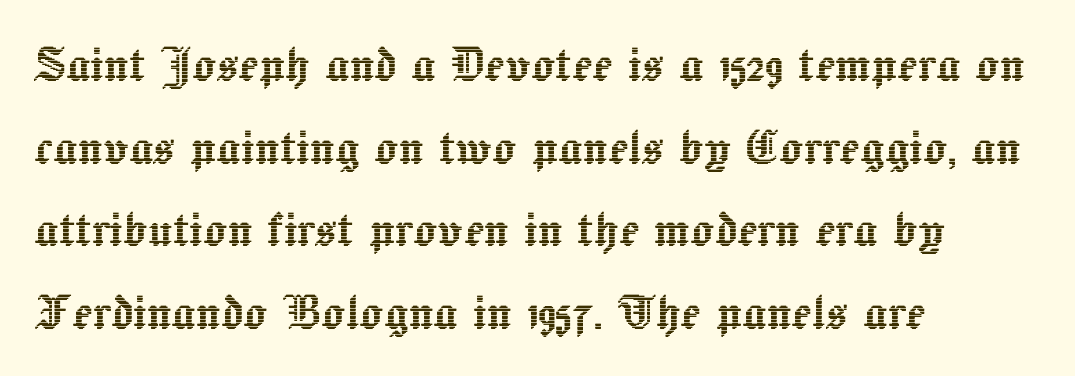
Is there much room between lines? A standard amount, neither cramped nor airy. The zone under the glyphs is completely vacant. Nobody touched the tracking dial on this one. It's the straight-up-and-down kind of type. These lines are rendered in a variable-pitch font. Alignment: flush left.
